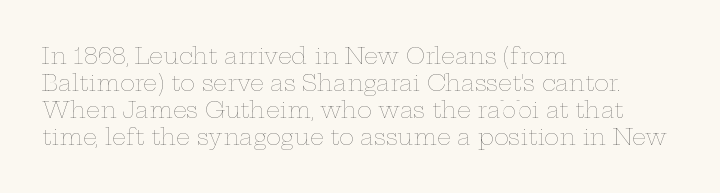
Q: Is the text bold? A: No.
Q: Is the text italic (slanted)? A: No, it is upright.
Q: Is the text underlined? A: No.
Q: How is the paragraph aligned? A: Left-aligned.
Q: Is the spacing between letters normal or unusually wide? A: Normal.
